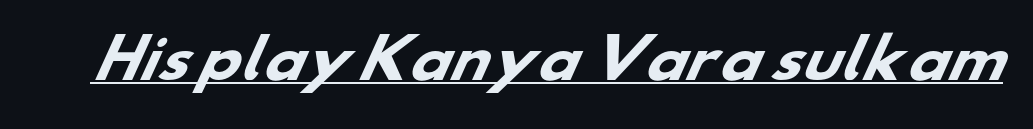
This sample has the flowing, uneven cadence of proportional lettering. Honestly, the underline is the first thing you notice here. You'd pick this weight for a headline — it's a proper bold. These lines are composed in type without serifs.
